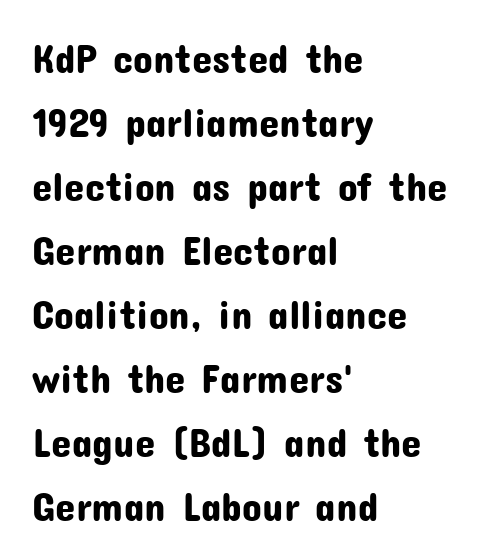
The image shows 41 px sans-serif type, upright; set left-aligned, normal line spacing (1.56x), normal letter spacing, not underlined; low stroke contrast and a medium x-height.
